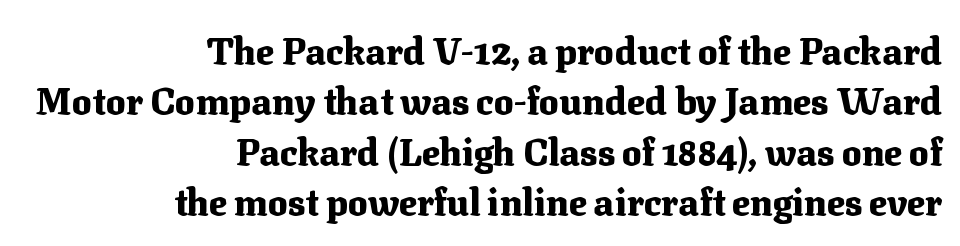
The image shows 37 px heavy serif type, upright; set right-aligned, normal line spacing (1.36x), normal letter spacing, not underlined; medium stroke contrast and a medium x-height.
